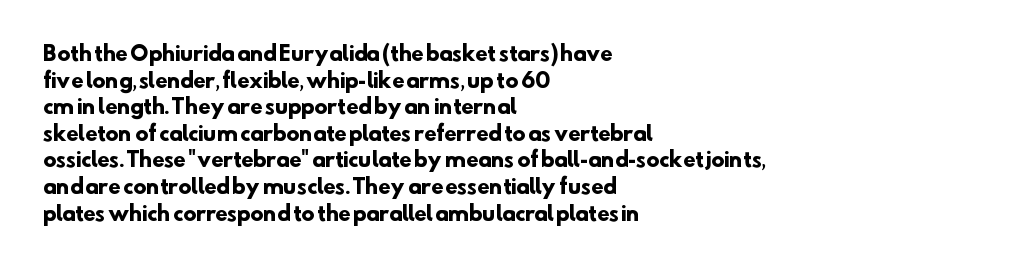
The image shows 20 px bold type; set left-aligned, normal line spacing (1.33x), normal letter spacing, not underlined.
